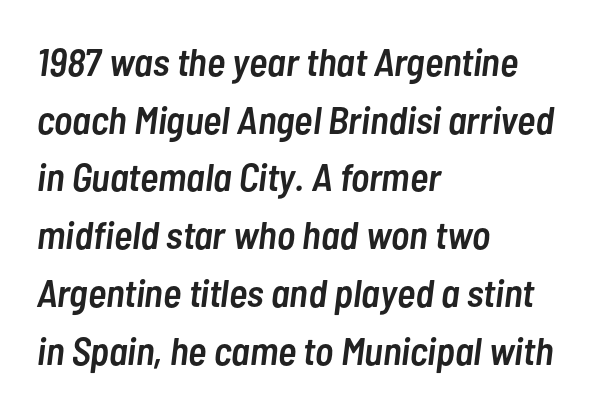
Each letter keeps its own natural width here, so spacing adapts to shape. Short and long lines alike share a common starting point at left. The rendering uses a semibold face; strokes are thickened but not to full bold. The letterforms sit shoulder to shoulder at normal distance. Is the type slanted? Yes — the strokes lean at a clear angle. Vertical spacing — default.
